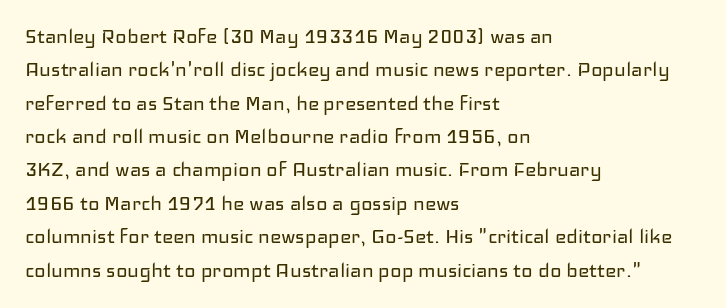
{"italic": "no", "bold": "no", "underline": "no", "align": "left", "line_spacing": "normal", "line_spacing_ratio": 1.39, "letter_spacing": "normal", "letter_spacing_em": 0.0, "glyph_px": 24}
